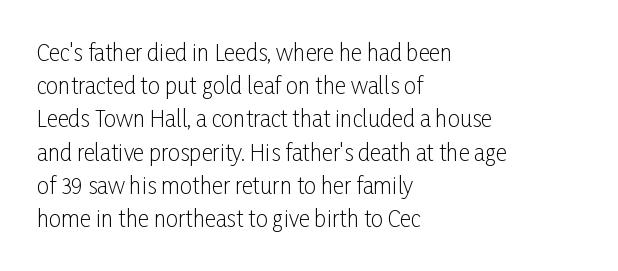
The image shows 22 px text type, upright; set left-aligned, normal line spacing (1.51x), normal letter spacing, not underlined.
